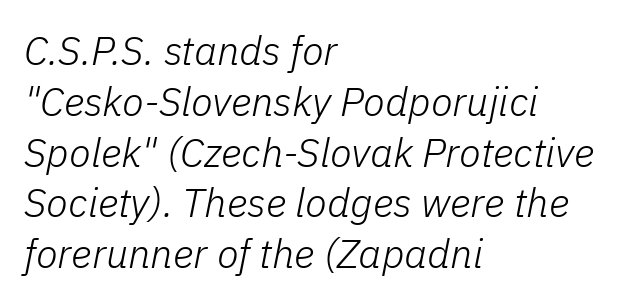
Tall strokes in this sample are angled rather than plumb. The typesetting does not lean heavy: it is not bold. Each row of text sits above clean, open space. A normal amount of white space separates one row of letters from the next.
